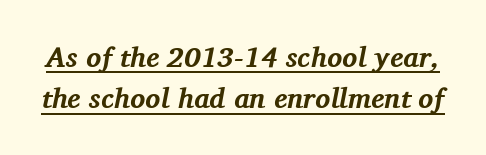
{"serif": "yes", "italic": "yes", "lean": "right", "slant_degrees": 11, "bold": "yes", "weight": "bold", "width": "normal", "stroke_contrast": "medium", "x_height": "medium", "monospaced": "no", "underline": "yes", "line_spacing": "normal", "line_spacing_ratio": 1.48, "letter_spacing": "normal", "letter_spacing_em": 0.0, "glyph_px": 28}
